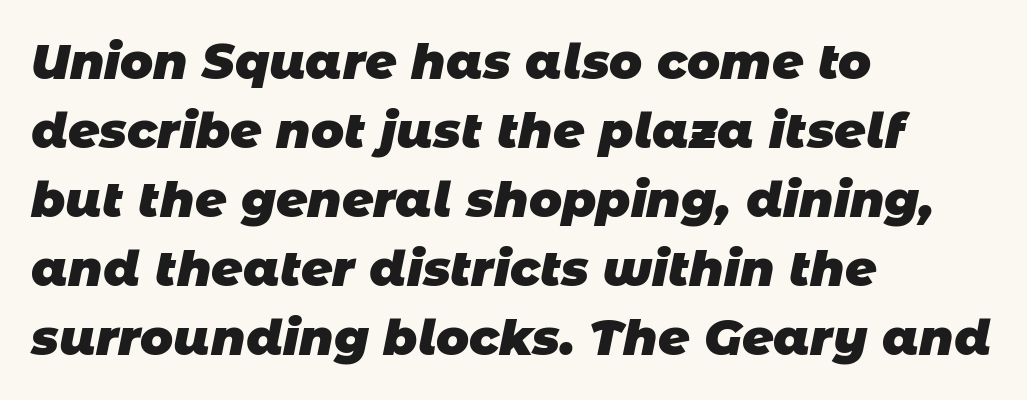
This rendering leaves character spacing at its baseline value. Visually the block forms a straight wall on the left and a jagged coastline on the right. Beneath every word, the page is bare. You'd pick this weight for a headline — it's a proper bold.
